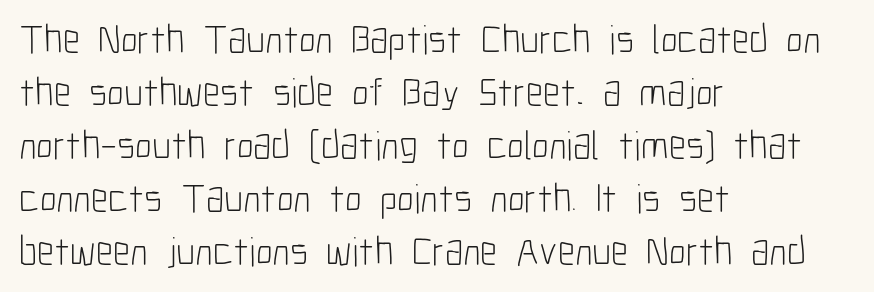
{"serif": "no", "italic": "no", "bold": "no", "weight": "light", "width": "condensed", "stroke_contrast": "low", "x_height": "medium", "monospaced": "no", "underline": "no", "align": "left", "line_spacing": "normal", "line_spacing_ratio": 1.29, "letter_spacing": "normal", "letter_spacing_em": 0.0, "glyph_px": 41}
